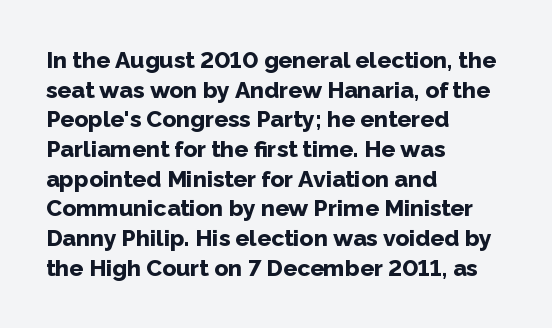
The image shows 23 px bold type, upright; set left-aligned, normal line spacing (1.29x), normal letter spacing, not underlined.
